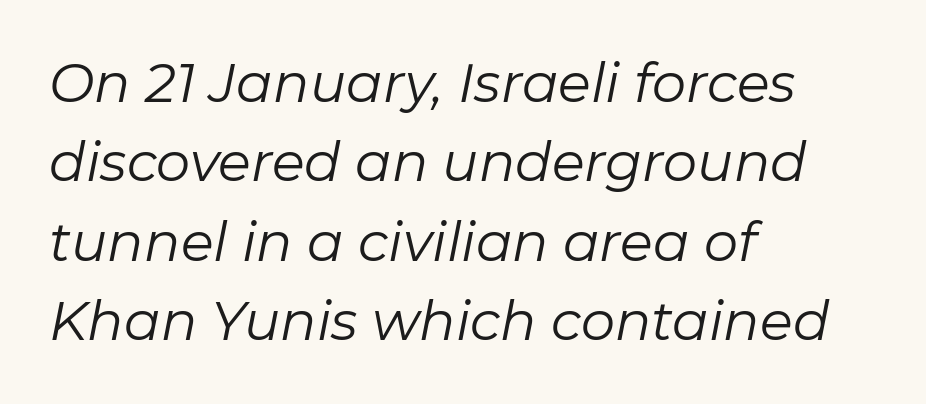
The image shows 54 px regular-weight type, italic (leaning right); set left-aligned, normal line spacing (1.47x), normal letter spacing, not underlined; low stroke contrast and a medium x-height.
